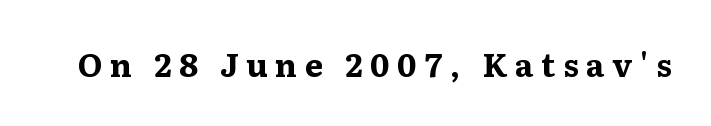
The image shows 32 px bold, wide serif type, upright; set unusually wide letter spacing (+0.24 em), not underlined; medium stroke contrast and a medium x-height.
